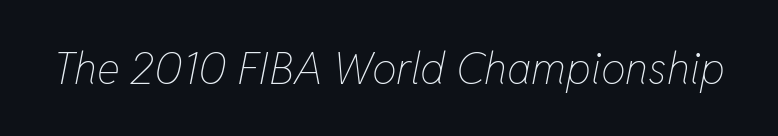
The image shows 44 px thin, condensed type, italic (leaning right); set normal letter spacing, not underlined; low stroke contrast and a medium x-height.
